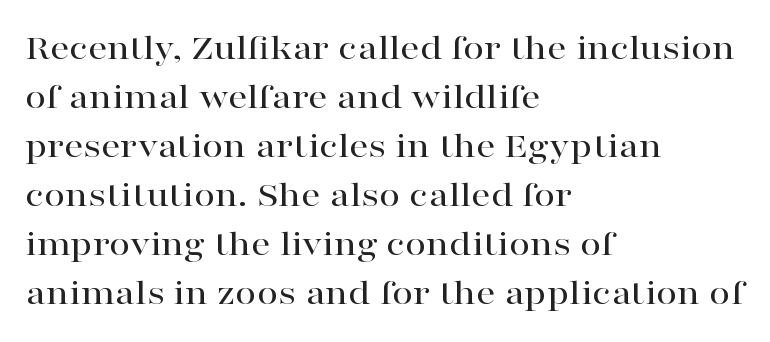
The foot of each line stays bare and open. In terms of letterform style, serifs are clearly present. The letters advance in unequal steps, a hallmark of proportional type. When letters stand straight like this, we call the style roman or upright. Vertically, the passage feels balanced, rows spaced as you'd expect.
